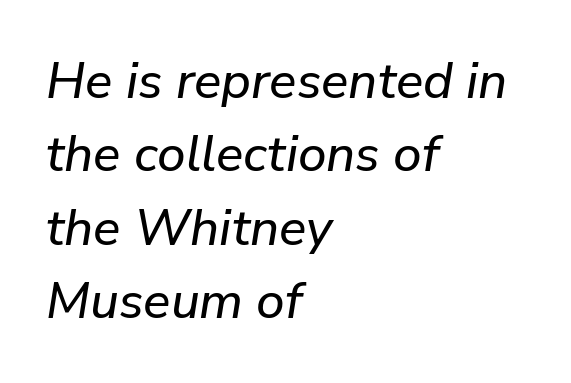
These lines are rendered in a variable-pitch font. The font's italic variant was chosen for this text. Rows of type keep a routine distance in the vertical direction. The foot of each line stays bare and open. The text block is weighted toward the left margin, trailing off unevenly rightward.
